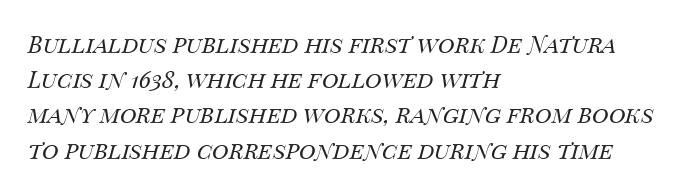
The image shows 23 px text type, italic (leaning right); set left-aligned, normal line spacing (1.53x), normal letter spacing, not underlined.
